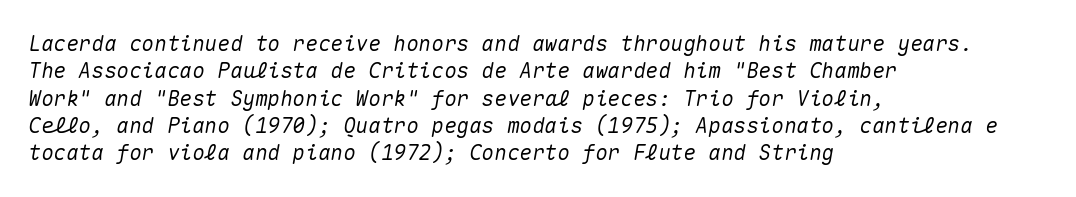
Letters rest on an invisible, unmarked baseline. Observe the ordinary spacing: letters are neighbours, not strangers. In terms of leading, this rendering sits right in the middle. These lines were composed using italics. Leftover space on each line is placed entirely after the last word.
